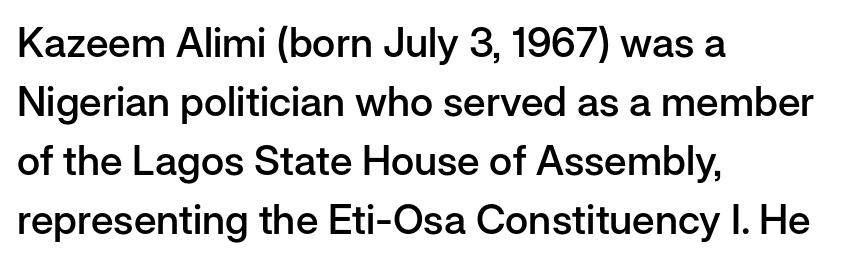
Q: Is the text bold? A: Semi-bold.
Q: Is the text italic (slanted)? A: No, it is upright.
Q: Is the typeface a serif or a sans-serif typeface? A: Sans-serif.
Q: Is the text underlined? A: No.
Q: How is the paragraph aligned? A: Left-aligned.
Q: Is the spacing between letters normal or unusually wide? A: Normal.
Q: Is the spacing between lines tight, normal or loose? A: Normal.
Q: Width (condensed, normal, or wide)? A: Normal.
Q: Stroke contrast? A: Low.
Q: x-height? A: Medium.
Q: Monospaced? A: No.
